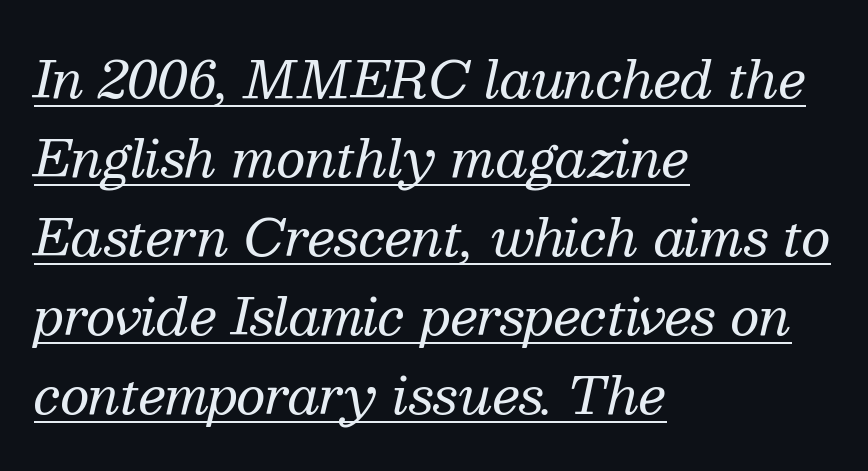
The image shows 51 px regular-weight serif type, italic (leaning right); set left-aligned, normal line spacing (1.55x), normal letter spacing, underlined; medium stroke contrast and a medium x-height.
